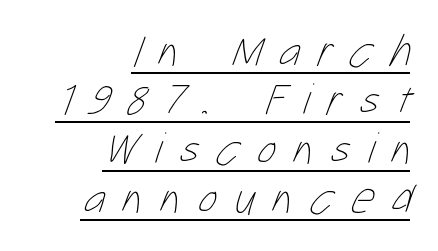
The image shows 45 px thin, condensed type; set right-aligned, tight line spacing (1.09x), unusually wide letter spacing (+0.38 em), underlined; low stroke contrast and a medium x-height.
